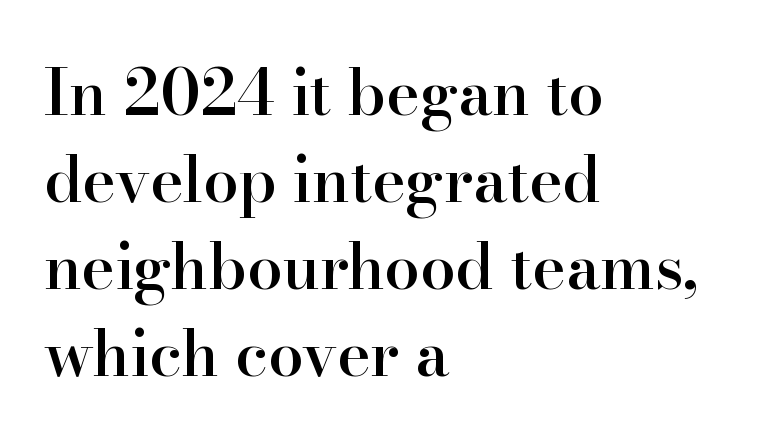
How heavy is the stroke? Medium-heavy — a semibold, shy of bold. The type is set solid horizontally, with unmodified tracking. Does the lettering tilt? It doesn't — this is upright. The string is rendered with underlining switched off. Serif or sans? Serif — the stroke terminals have little feet. A typesetter would call this proportional, since set widths differ per character.
